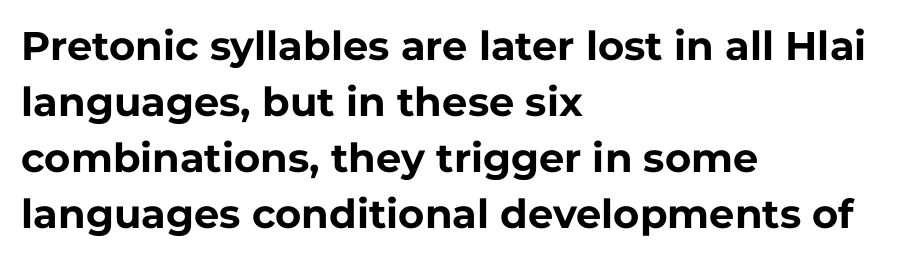
The image shows 40 px bold sans-serif type, upright; set left-aligned, normal line spacing (1.4x), normal letter spacing, not underlined; low stroke contrast and a medium x-height.
